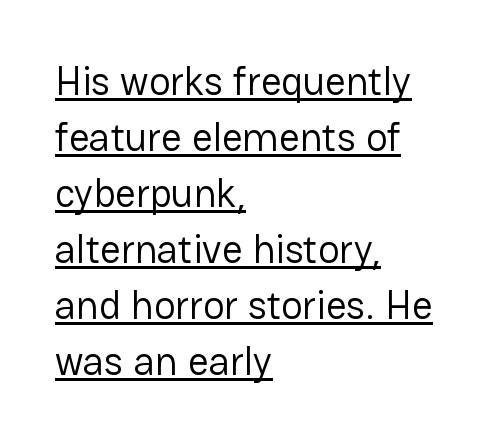
Every word sits above its own underline. You could not count columns in this text — the font is proportionally spaced. The cut favours lightness, reaching ordinary text weight at its darkest. The rendering shows plain stroke endings on the letterforms — a sans-serif design.
